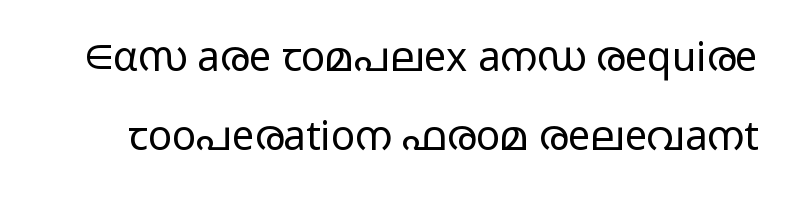
The image shows 40 px light, wide sans-serif type, upright; set loose line spacing (1.97x), normal letter spacing, not underlined; low stroke contrast and a medium x-height.
